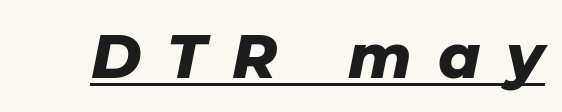
{"italic": "yes", "lean": "right", "slant_degrees": 11, "bold": "yes", "weight": "heavy", "width": "normal", "stroke_contrast": "low", "x_height": "medium", "monospaced": "no", "underline": "yes", "letter_spacing": "wide", "letter_spacing_em": 0.43, "glyph_px": 61}
